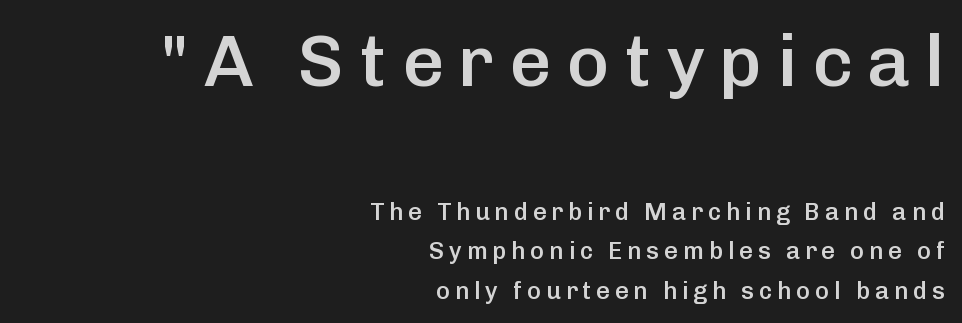
{"serif": "no", "italic": "no", "bold": "semi", "weight": "semibold", "width": "normal", "stroke_contrast": "low", "x_height": "medium", "monospaced": "no", "underline": "no", "align": "right", "line_spacing": "normal", "line_spacing_ratio": 1.66, "letter_spacing": "wide", "letter_spacing_em": 0.2, "larger_block": "first", "size_ratio": 3.04, "glyph_px": 73}
